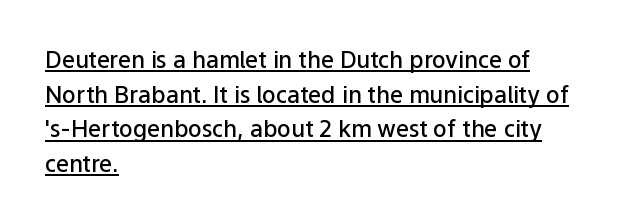
Upright lettering throughout. You could call the tracking neutral — neither tight nor loose. Every letter is mildly thick-stroked: semibold rather than bold. Quick note: interline space is typical. Teacher's note: observe the even left margin — that is flush-left alignment. What decoration does the sample have? An underline.
